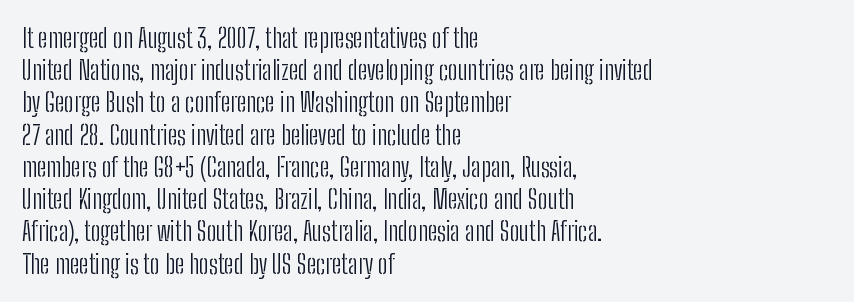
No letter is thick-stroked: the sample isn't bold. The lettering stays uniformly vertical, giving the passage a roman look. This sample uses plain, unmodified letter spacing. These lines stack with their left ends in a neat column. The gap between lines stays unmarked.
